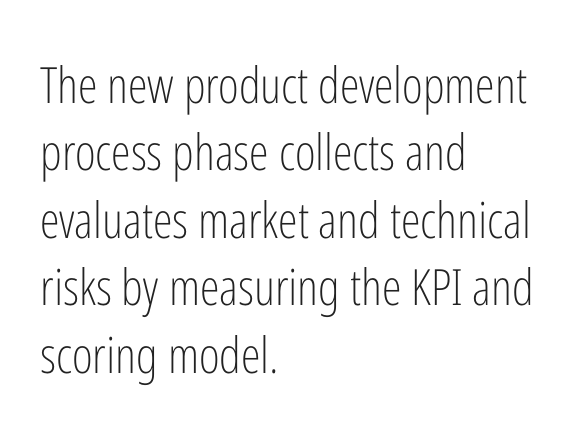
Q: Is the text bold? A: No.
Q: Is the text italic (slanted)? A: No, it is upright.
Q: Is the typeface a serif or a sans-serif typeface? A: Sans-serif.
Q: Is the text underlined? A: No.
Q: How is the paragraph aligned? A: Left-aligned.
Q: Is the spacing between letters normal or unusually wide? A: Normal.
Q: Is the spacing between lines tight, normal or loose? A: Normal.
Q: Width (condensed, normal, or wide)? A: Condensed.
Q: Stroke contrast? A: Low.
Q: x-height? A: Medium.
Q: Monospaced? A: No.
